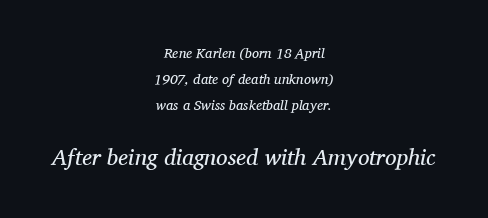
Words float on clear page, feet unadorned. This is not heavy type; no bold has been used. Is the lower block the larger one? Yes — the lower block carries the bigger type. A typesetter would mark this as italic.
